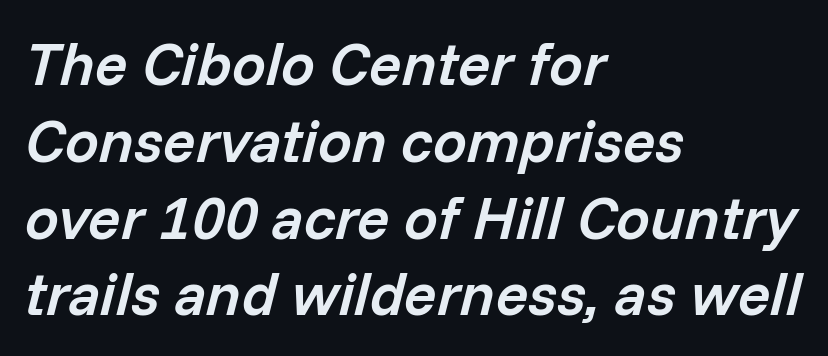
{"italic": "yes", "lean": "right", "slant_degrees": 14, "bold": "semi", "weight": "semibold", "width": "normal", "stroke_contrast": "low", "x_height": "medium", "monospaced": "no", "underline": "no", "align": "left", "line_spacing": "normal", "line_spacing_ratio": 1.28, "letter_spacing": "normal", "letter_spacing_em": 0.0, "glyph_px": 60}
